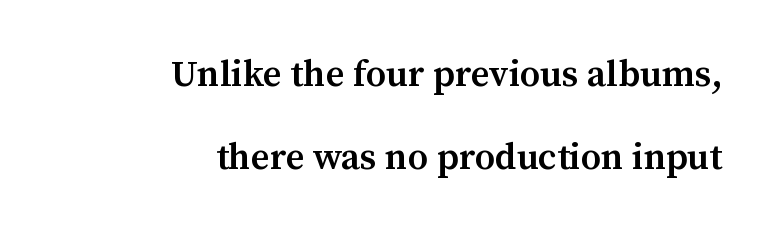
The image shows 37 px semibold serif type, upright; set right-aligned, loose line spacing (2.24x), normal letter spacing, not underlined; medium stroke contrast and a medium x-height.
